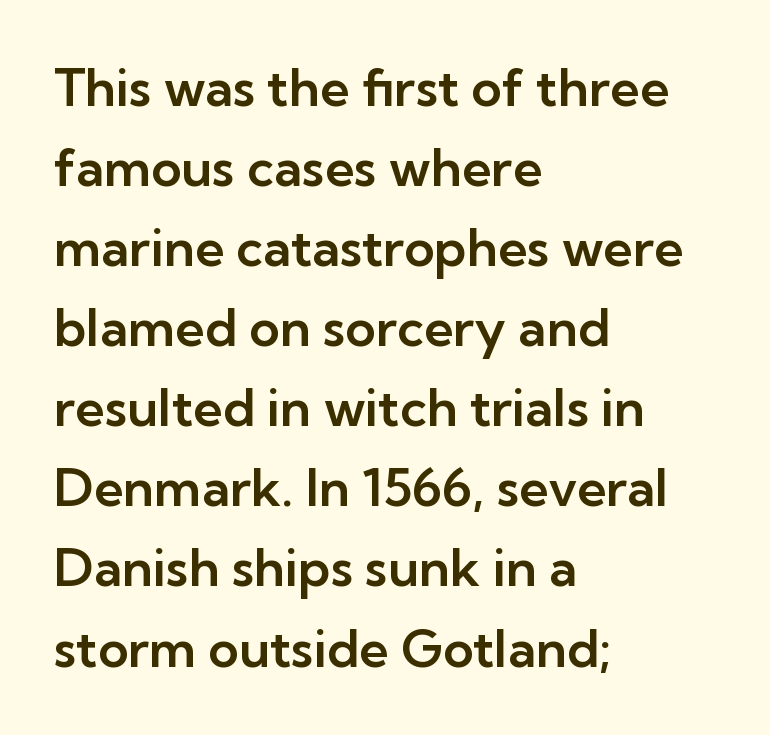
The image shows 52 px sans-serif type, upright; set left-aligned, normal line spacing (1.54x), normal letter spacing, not underlined; low stroke contrast and a medium x-height.
